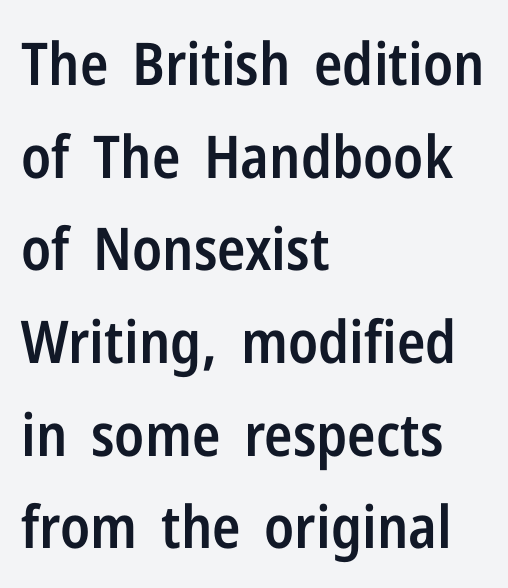
{"serif": "no", "italic": "no", "bold": "semi", "weight": "semibold", "width": "condensed", "stroke_contrast": "low", "x_height": "medium", "monospaced": "no", "underline": "no", "align": "left", "line_spacing": "normal", "line_spacing_ratio": 1.57, "letter_spacing": "normal", "letter_spacing_em": 0.0, "glyph_px": 59}
